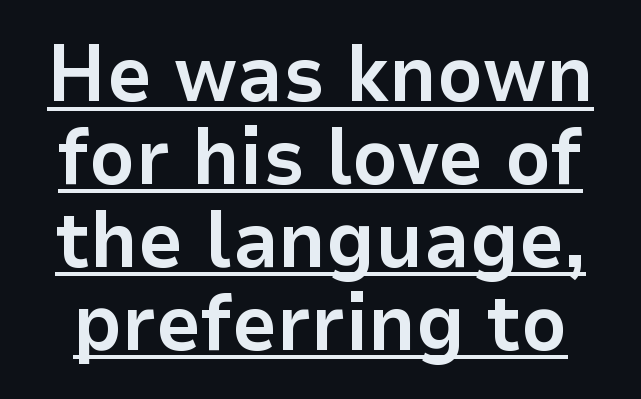
In terms of weight, the rendering is a true, heavy bold. Letterform terminals end flat and unadorned throughout the passage. Is this a fixed-width face? No — the glyphs have proportional, varying widths. Is there much room between lines? No — they nearly touch. The lettering is marked with a stroke running underneath it. No extra tracking has been applied to these lines.
